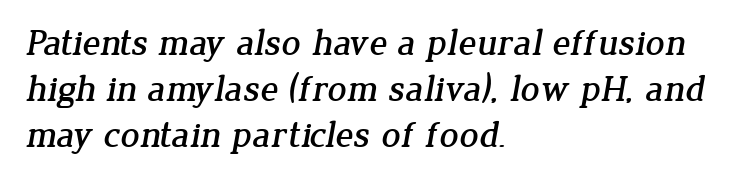
Q: Is the typeface a serif or a sans-serif typeface? A: Serif.
Q: Is the text underlined? A: No.
Q: How is the paragraph aligned? A: Left-aligned.
Q: Is the spacing between letters normal or unusually wide? A: Normal.
Q: Is the spacing between lines tight, normal or loose? A: Normal.
Q: Width (condensed, normal, or wide)? A: Normal.
Q: Stroke contrast? A: Low.
Q: x-height? A: Medium.
Q: Monospaced? A: No.
